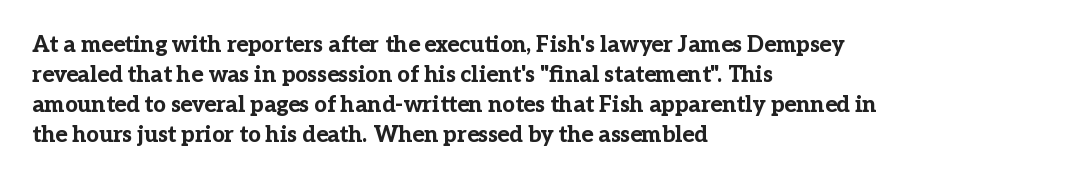
Q: Is the text bold? A: Yes.
Q: Is the text italic (slanted)? A: No, it is upright.
Q: Is the text underlined? A: No.
Q: How is the paragraph aligned? A: Left-aligned.
Q: Is the spacing between letters normal or unusually wide? A: Normal.
Q: Is the spacing between lines tight, normal or loose? A: Normal.
